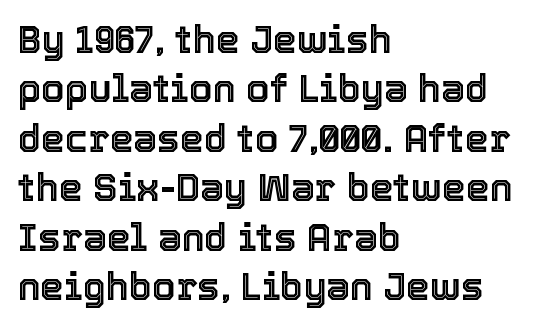
Tracking here is standard; glyphs follow each other at the usual distance. These lines are rendered in a variable-pitch font. A classic flush-left, rag-right setting is used for this passage. Reading down the column, the eye jumps a familiar distance to each next line. Bare-footed words on every line. Designer's note — italics off, roman on.
